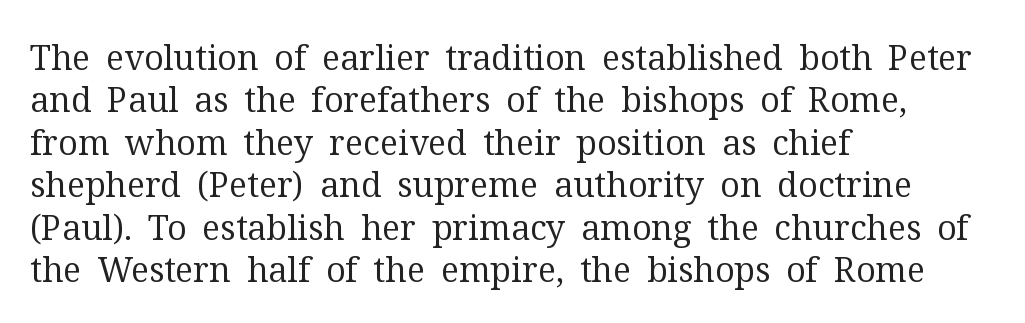
{"serif": "yes", "italic": "no", "bold": "no", "weight": "regular", "width": "normal", "stroke_contrast": "medium", "x_height": "medium", "monospaced": "no", "underline": "no", "align": "left", "line_spacing": "normal", "line_spacing_ratio": 1.25, "letter_spacing": "normal", "letter_spacing_em": 0.0, "glyph_px": 34}
